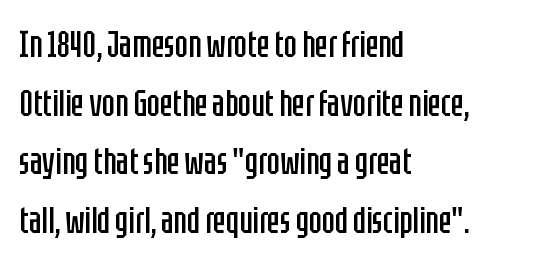
Unmarked baselines from the first word to the last. The type sits square on the baseline with zero lean. You can tell from the bare stems that sans-serif type was used. Weight: regular or lighter. All the whitespace from short lines collects on the right. The face used here is proportionally spaced, like ordinary book or web type.
